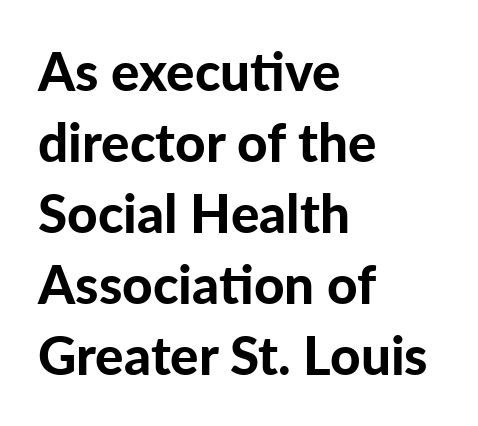
Q: Is the text bold? A: Yes.
Q: Is the text italic (slanted)? A: No, it is upright.
Q: Is the typeface a serif or a sans-serif typeface? A: Sans-serif.
Q: Is the text underlined? A: No.
Q: How is the paragraph aligned? A: Left-aligned.
Q: Is the spacing between letters normal or unusually wide? A: Normal.
Q: Is the spacing between lines tight, normal or loose? A: Normal.
Q: Width (condensed, normal, or wide)? A: Normal.
Q: Stroke contrast? A: Low.
Q: x-height? A: Medium.
Q: Monospaced? A: No.
